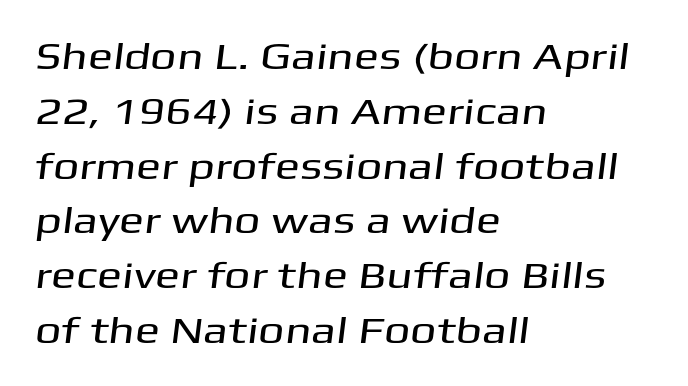
Q: Is the typeface a serif or a sans-serif typeface? A: Sans-serif.
Q: Is the text underlined? A: No.
Q: How is the paragraph aligned? A: Left-aligned.
Q: Is the spacing between letters normal or unusually wide? A: Normal.
Q: Is the spacing between lines tight, normal or loose? A: Normal.
Q: Width (condensed, normal, or wide)? A: Wide.
Q: Stroke contrast? A: Medium.
Q: x-height? A: Medium.
Q: Monospaced? A: No.
